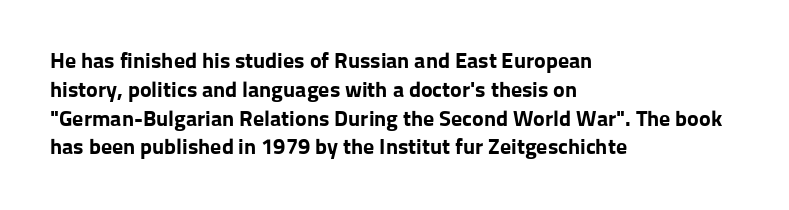
The rows are spaced the way most documents space them. Its strokes are broad and dark, the hallmark of bold type. Posture: upright roman. A bare baseline throughout the passage.
